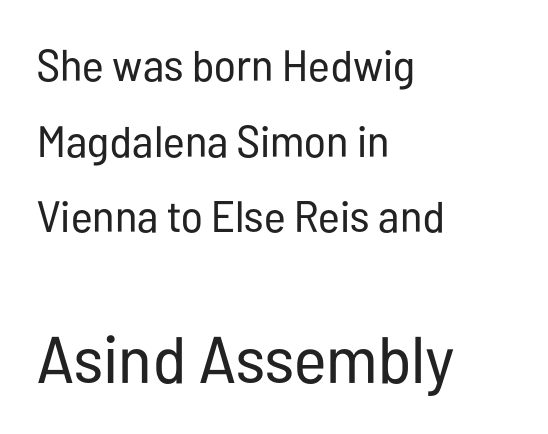
{"serif": "no", "italic": "no", "bold": "no", "weight": "regular", "width": "condensed", "stroke_contrast": "low", "x_height": "medium", "monospaced": "no", "underline": "no", "align": "left", "line_spacing_ratio": 1.72, "letter_spacing": "normal", "letter_spacing_em": 0.0, "larger_block": "second", "size_ratio": 1.5, "glyph_px": 66}
